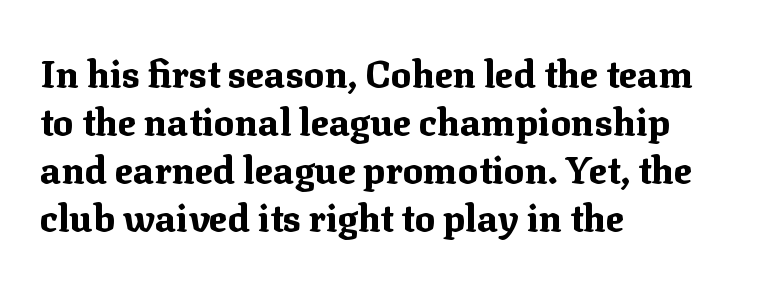
{"serif": "yes", "italic": "no", "bold": "yes", "weight": "bold", "width": "normal", "stroke_contrast": "medium", "x_height": "medium", "monospaced": "no", "underline": "no", "align": "left", "line_spacing": "normal", "line_spacing_ratio": 1.26, "letter_spacing": "normal", "letter_spacing_em": 0.0, "glyph_px": 38}
